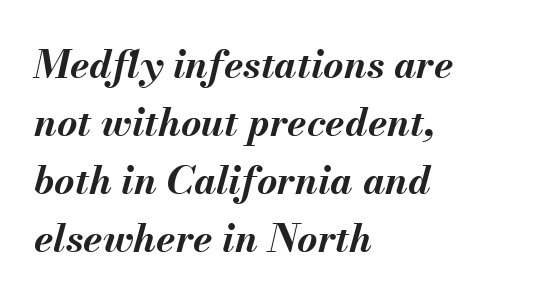
The image shows 39 px bold type, italic (leaning right); set left-aligned, normal line spacing (1.49x), normal letter spacing, not underlined; medium stroke contrast and a small x-height.
